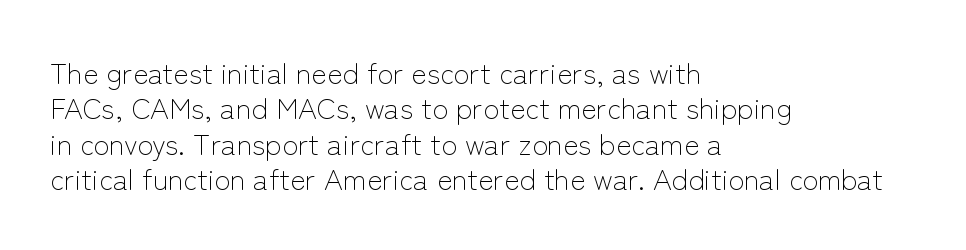
The image shows 29 px light sans-serif type, upright; set left-aligned, line spacing 1.22x, normal letter spacing, not underlined; low stroke contrast and a medium x-height.
